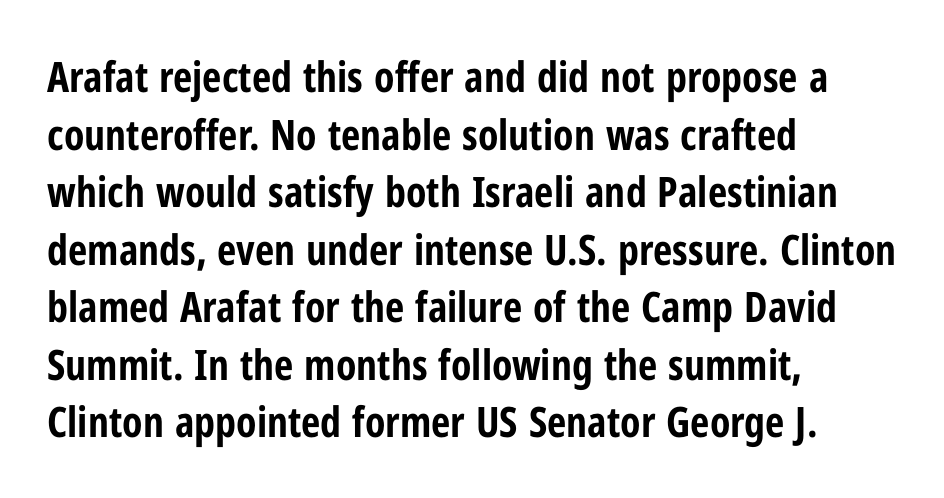
The image shows 42 px bold, condensed sans-serif type, upright; set left-aligned, normal line spacing (1.37x), normal letter spacing, not underlined; low stroke contrast and a medium x-height.
